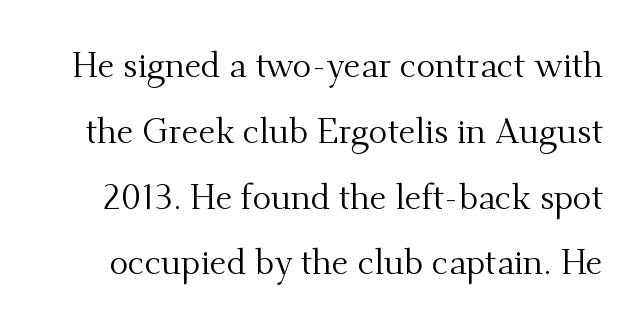
The image shows 35 px regular-weight serif type, upright; set line spacing 1.88x, normal letter spacing, not underlined; medium stroke contrast and a small x-height.
